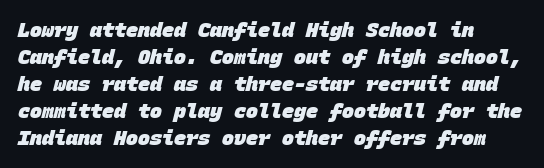
{"bold": "yes", "underline": "no", "align": "left", "line_spacing": "normal", "line_spacing_ratio": 1.35, "letter_spacing": "normal", "letter_spacing_em": 0.0, "glyph_px": 20}
